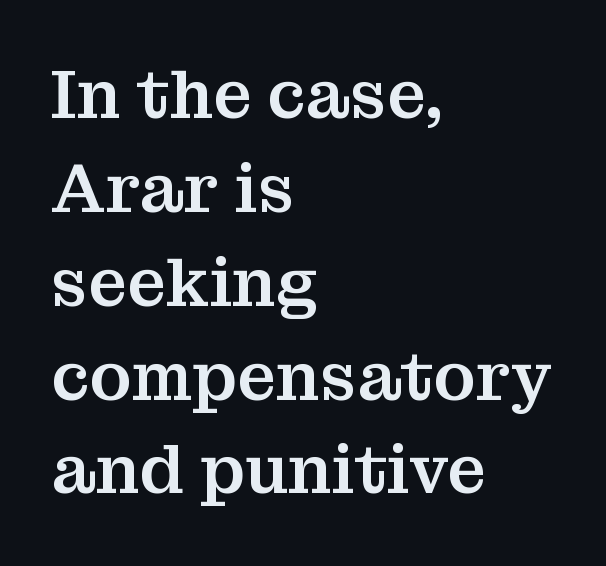
The image shows 68 px serif type, upright; set left-aligned, normal line spacing (1.38x), normal letter spacing, not underlined; medium stroke contrast and a medium x-height.
